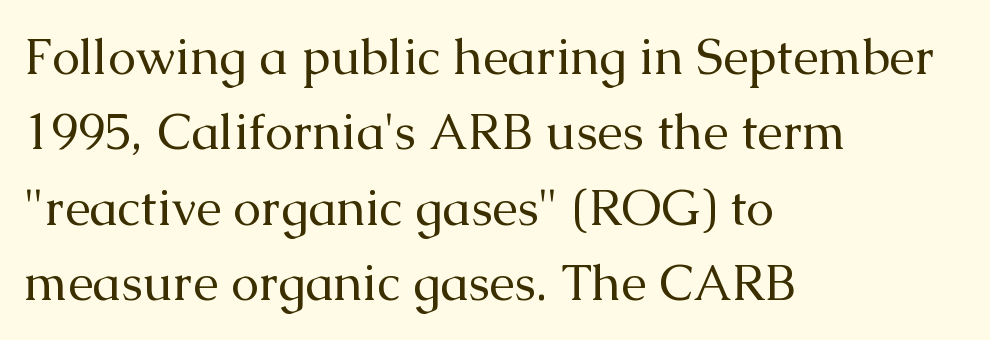
Q: Is the text bold? A: No.
Q: Is the text italic (slanted)? A: No, it is upright.
Q: Is the typeface a serif or a sans-serif typeface? A: Serif.
Q: Is the text underlined? A: No.
Q: How is the paragraph aligned? A: Left-aligned.
Q: Is the spacing between letters normal or unusually wide? A: Normal.
Q: Is the spacing between lines tight, normal or loose? A: Normal.
Q: Width (condensed, normal, or wide)? A: Normal.
Q: Stroke contrast? A: Medium.
Q: x-height? A: Medium.
Q: Monospaced? A: No.
